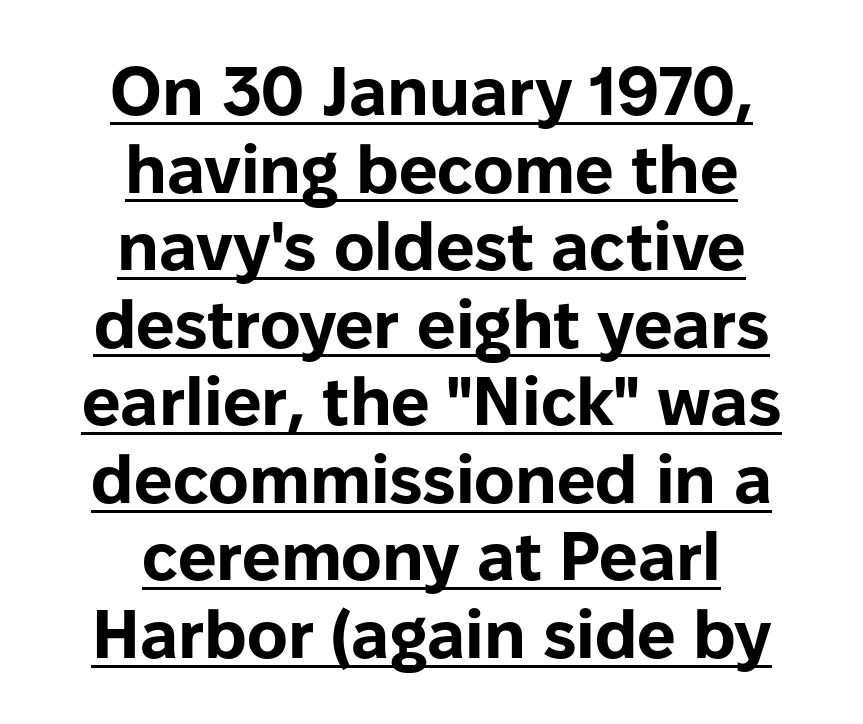
{"serif": "no", "italic": "no", "bold": "yes", "weight": "bold", "width": "normal", "stroke_contrast": "low", "x_height": "medium", "monospaced": "no", "underline": "yes", "align": "center", "line_spacing": "tight", "line_spacing_ratio": 1.14, "letter_spacing": "normal", "letter_spacing_em": 0.0, "glyph_px": 68}
